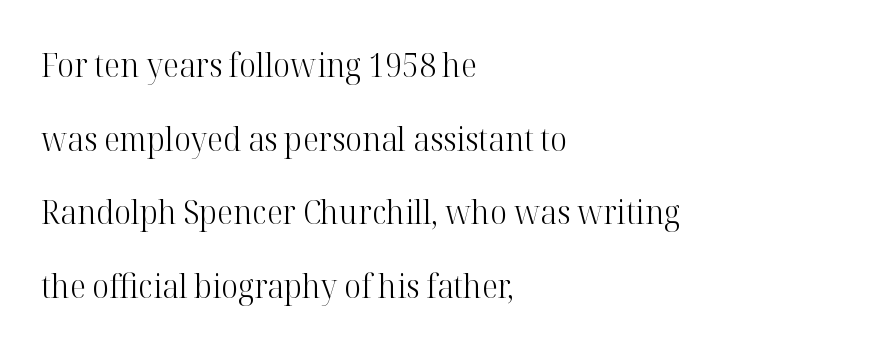
{"serif": "yes", "italic": "no", "bold": "no", "weight": "light", "width": "normal", "stroke_contrast": "high", "x_height": "medium", "monospaced": "no", "underline": "no", "align": "left", "line_spacing": "loose", "line_spacing_ratio": 2.23, "letter_spacing": "normal", "letter_spacing_em": 0.0, "glyph_px": 33}
